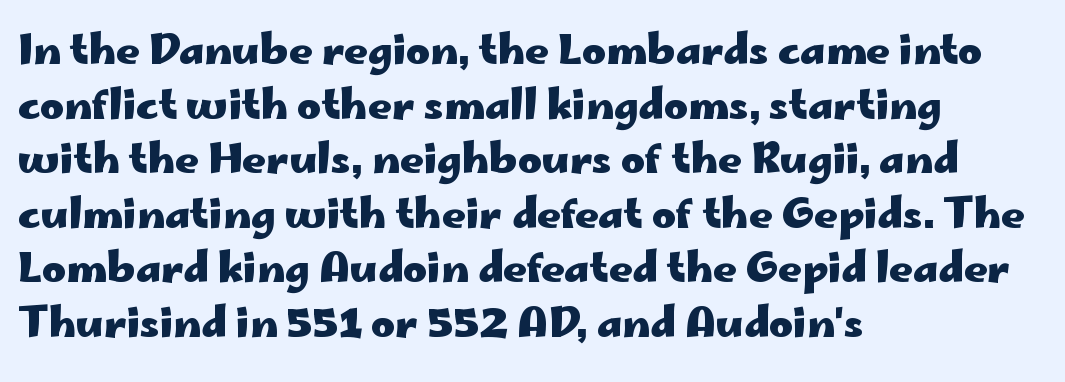
The image shows 41 px heavy, wide sans-serif type, upright; set left-aligned, normal line spacing (1.33x), normal letter spacing, not underlined; low stroke contrast and a small x-height.
